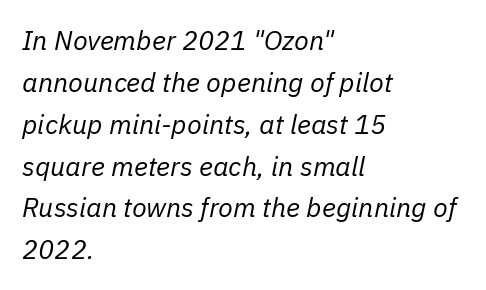
Q: Is the text bold? A: No.
Q: Is the text italic (slanted)? A: Yes, it leans right by about 11 degrees.
Q: Is the text underlined? A: No.
Q: How is the paragraph aligned? A: Left-aligned.
Q: Is the spacing between letters normal or unusually wide? A: Normal.
Q: Is the spacing between lines tight, normal or loose? A: Normal.
